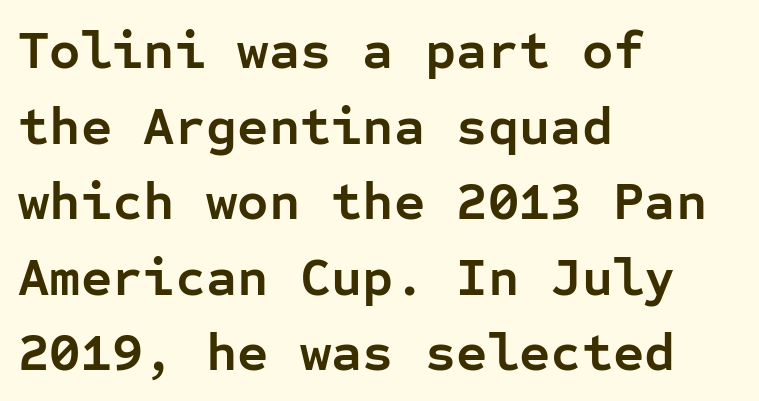
The rendering uses typewriter-style spacing with identical character cells. Typographically, this falls in the sans-serif category. The rendering uses a moderate line-height, typical for paragraphs. The paragraph shown leans on its left margin. Nothing unusual about the tracking: characters are spaced as the font intends.
